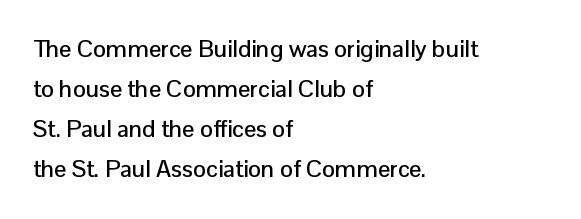
Q: Is the text italic (slanted)? A: No, it is upright.
Q: Is the text underlined? A: No.
Q: How is the paragraph aligned? A: Left-aligned.
Q: Is the spacing between letters normal or unusually wide? A: Normal.
Q: Is the spacing between lines tight, normal or loose? A: Normal.
